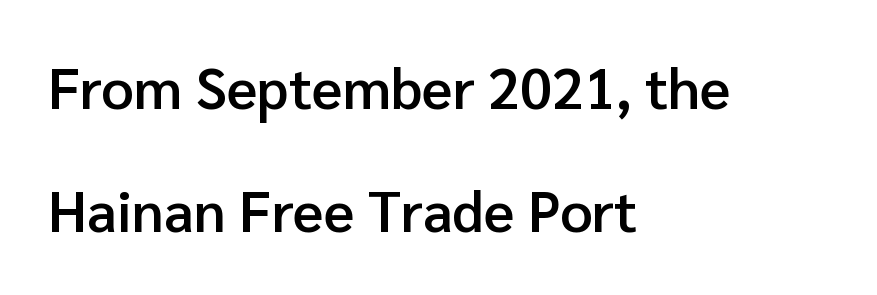
{"serif": "no", "italic": "no", "bold": "semi", "weight": "semibold", "width": "normal", "stroke_contrast": "low", "x_height": "medium", "monospaced": "no", "underline": "no", "align": "left", "line_spacing": "loose", "line_spacing_ratio": 2.16, "letter_spacing": "normal", "letter_spacing_em": 0.0, "glyph_px": 57}
